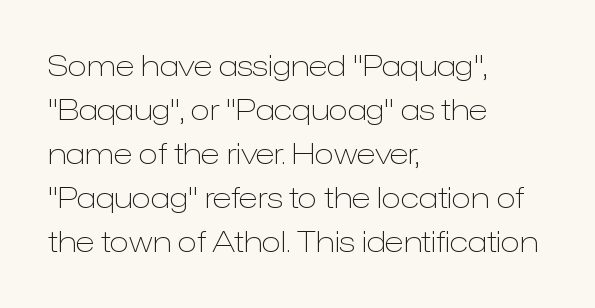
{"serif": "no", "italic": "no", "bold": "no", "weight": "light", "width": "normal", "stroke_contrast": "low", "x_height": "medium", "monospaced": "no", "underline": "no", "align": "left", "line_spacing": "normal", "line_spacing_ratio": 1.52, "letter_spacing": "normal", "letter_spacing_em": 0.0, "glyph_px": 29}
